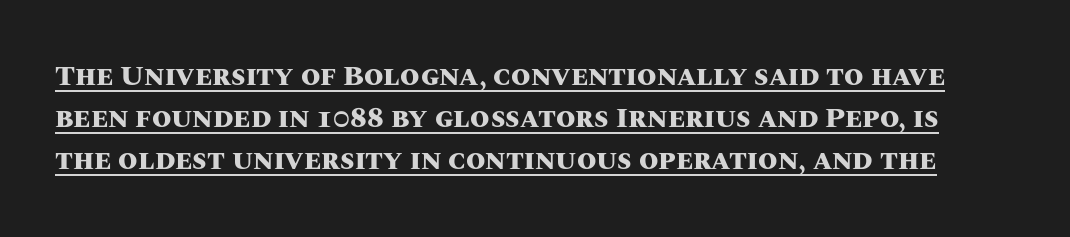
The image shows 28 px heavy type, upright; set normal line spacing (1.5x), normal letter spacing, underlined; medium stroke contrast and a large x-height.
